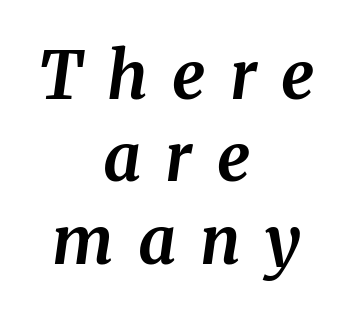
{"serif": "yes", "italic": "yes", "lean": "right", "slant_degrees": 8, "bold": "yes", "weight": "bold", "width": "normal", "stroke_contrast": "medium", "x_height": "medium", "monospaced": "no", "underline": "no", "align": "center", "line_spacing": "normal", "line_spacing_ratio": 1.25, "letter_spacing": "wide", "letter_spacing_em": 0.37, "glyph_px": 66}
